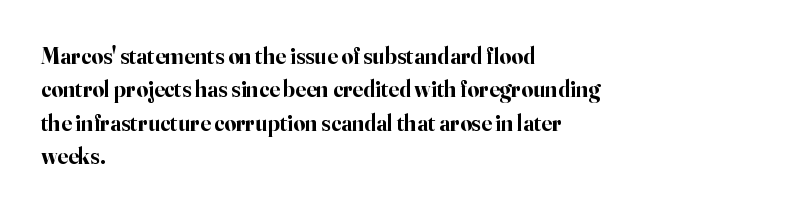
Q: Is the text bold? A: Yes.
Q: Is the text italic (slanted)? A: No, it is upright.
Q: Is the text underlined? A: No.
Q: How is the paragraph aligned? A: Left-aligned.
Q: Is the spacing between letters normal or unusually wide? A: Normal.
Q: Is the spacing between lines tight, normal or loose? A: Normal.
